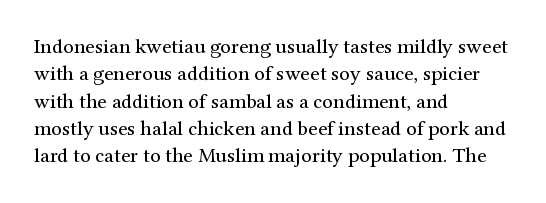
Q: Is the text bold? A: No.
Q: Is the text italic (slanted)? A: No, it is upright.
Q: Is the text underlined? A: No.
Q: How is the paragraph aligned? A: Left-aligned.
Q: Is the spacing between letters normal or unusually wide? A: Normal.
Q: Is the spacing between lines tight, normal or loose? A: Normal.
